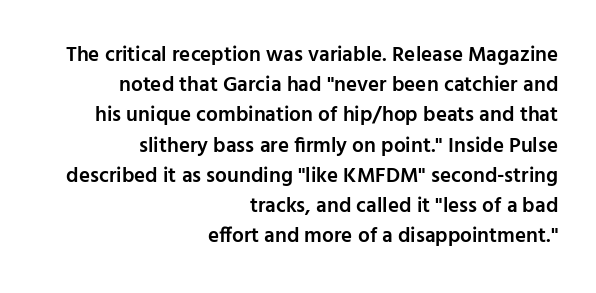
Weight: semibold (demi). The lettering stays uniformly vertical, giving the passage a roman look. Quick note: underline off. The horizontal fit of the characters is conventional and even.
